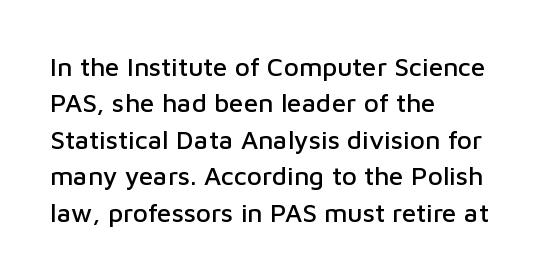
Each line starts at the same left margin while the right side varies. There is no visible air inserted between adjacent glyphs. Baseline-to-baseline distance is the conventional proportion of letter height. No italicization has been applied; the sample stays upright.
